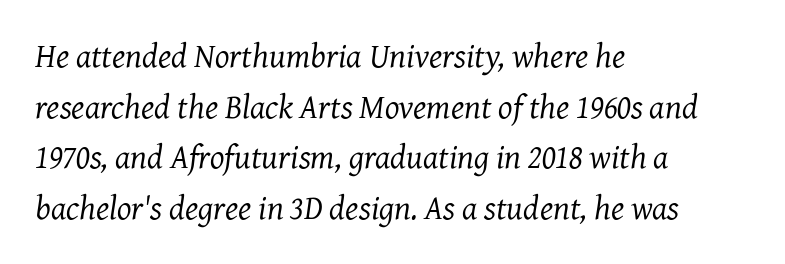
Q: Is the text bold? A: No.
Q: Is the text italic (slanted)? A: Yes, it leans right by about 7 degrees.
Q: Is the typeface a serif or a sans-serif typeface? A: Serif.
Q: Is the text underlined? A: No.
Q: How is the paragraph aligned? A: Left-aligned.
Q: Is the spacing between letters normal or unusually wide? A: Normal.
Q: Is the spacing between lines tight, normal or loose? A: Normal.
Q: Width (condensed, normal, or wide)? A: Normal.
Q: Stroke contrast? A: Medium.
Q: x-height? A: Medium.
Q: Monospaced? A: No.
